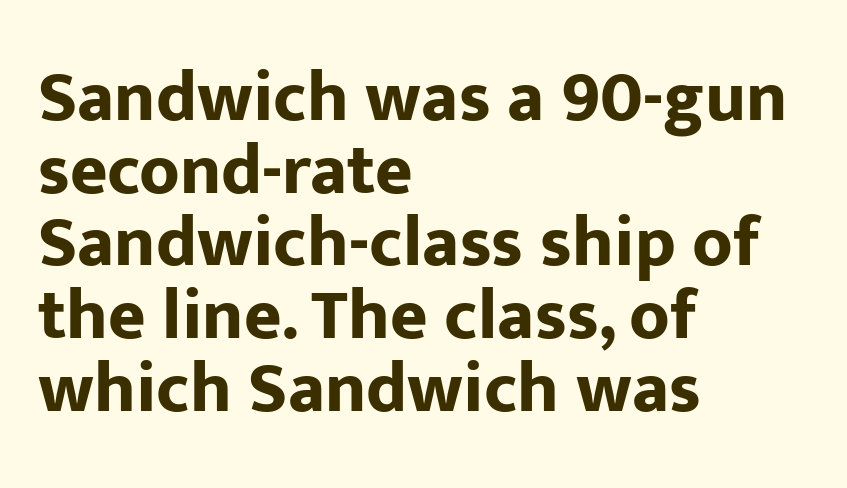
Letter spacing: default. The area under the type is left untouched. A full-strength bold gives these letters their thick strokes. The axis of the letterforms is exactly vertical.
